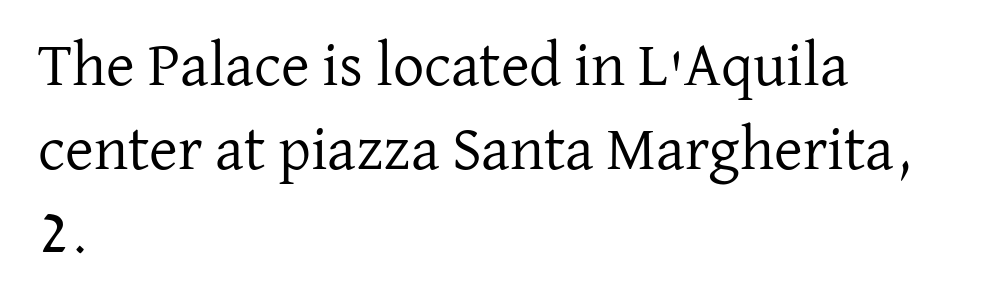
{"serif": "yes", "italic": "no", "bold": "no", "weight": "regular", "width": "normal", "stroke_contrast": "low", "x_height": "medium", "monospaced": "no", "underline": "no", "align": "left", "line_spacing": "normal", "line_spacing_ratio": 1.35, "letter_spacing": "normal", "letter_spacing_em": 0.0, "glyph_px": 62}
